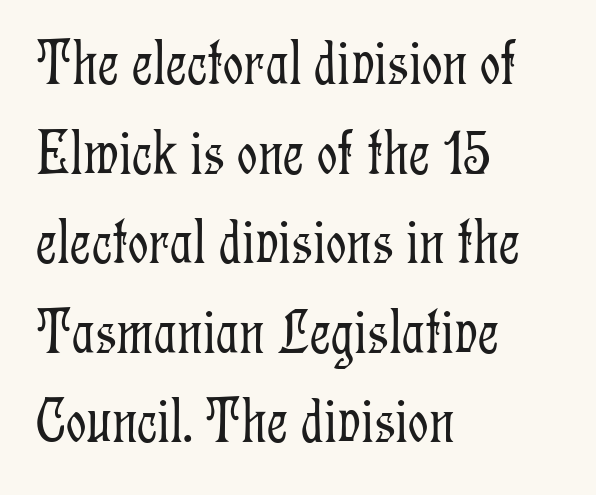
{"serif": "yes", "italic": "no", "bold": "no", "weight": "light", "width": "condensed", "stroke_contrast": "low", "x_height": "medium", "monospaced": "no", "underline": "no", "align": "left", "line_spacing": "normal", "line_spacing_ratio": 1.4, "letter_spacing": "normal", "letter_spacing_em": 0.0, "glyph_px": 64}
